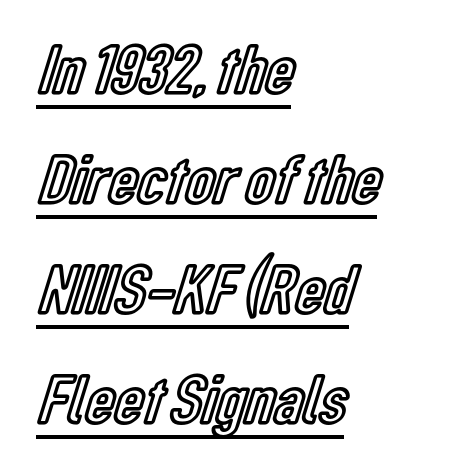
Q: Is the text italic (slanted)? A: Yes.
Q: Is the text underlined? A: Yes.
Q: How is the paragraph aligned? A: Left-aligned.
Q: Is the spacing between letters normal or unusually wide? A: Normal.
Q: Is the spacing between lines tight, normal or loose? A: Normal.
Q: Width (condensed, normal, or wide)? A: Condensed.
Q: x-height? A: Medium.
Q: Monospaced? A: No.
